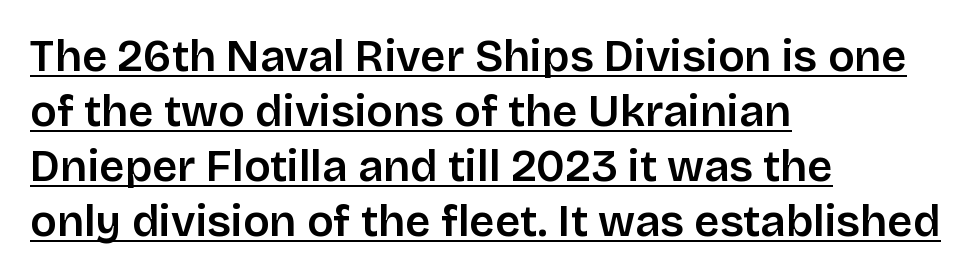
{"serif": "no", "italic": "no", "bold": "semi", "weight": "semibold", "width": "normal", "stroke_contrast": "low", "x_height": "large", "monospaced": "no", "underline": "yes", "align": "left", "line_spacing": "normal", "line_spacing_ratio": 1.25, "letter_spacing": "normal", "letter_spacing_em": 0.0, "glyph_px": 44}
